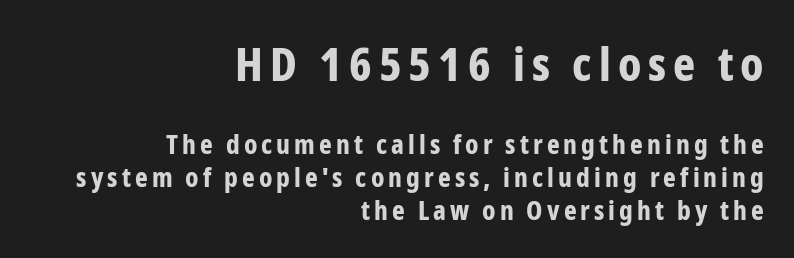
Think of a printed novel: that variable character pitch is what you see here. These lines stack with their right ends in a neat column. Caption: bold face, heavy strokes. Any mark beneath the type? The region is blank. When letters stand straight like this, we call the style roman or upright.
